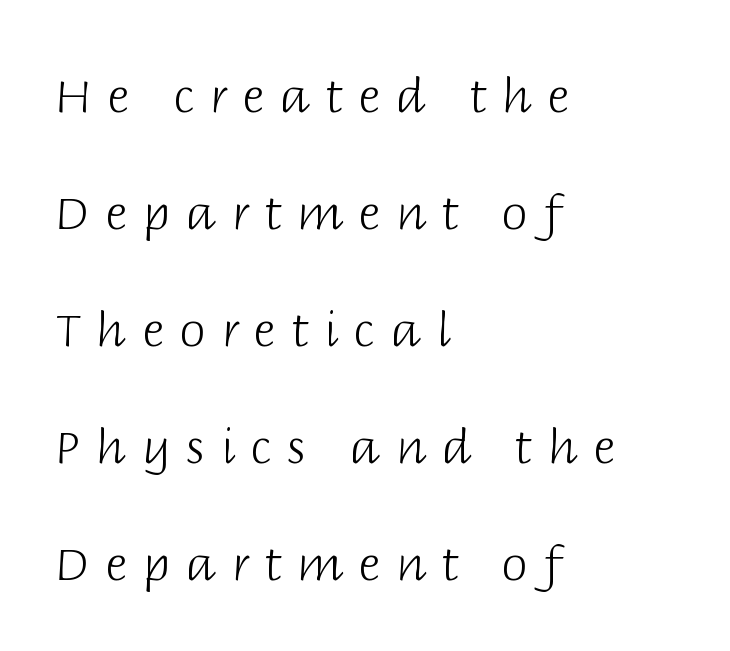
Q: Is the text bold? A: No.
Q: Is the text italic (slanted)? A: No, it is upright.
Q: Is the typeface a serif or a sans-serif typeface? A: Sans-serif.
Q: Is the text underlined? A: No.
Q: How is the paragraph aligned? A: Left-aligned.
Q: Is the spacing between letters normal or unusually wide? A: Unusually wide.
Q: Is the spacing between lines tight, normal or loose? A: Loose.
Q: Width (condensed, normal, or wide)? A: Normal.
Q: Stroke contrast? A: Low.
Q: x-height? A: Large.
Q: Monospaced? A: No.
